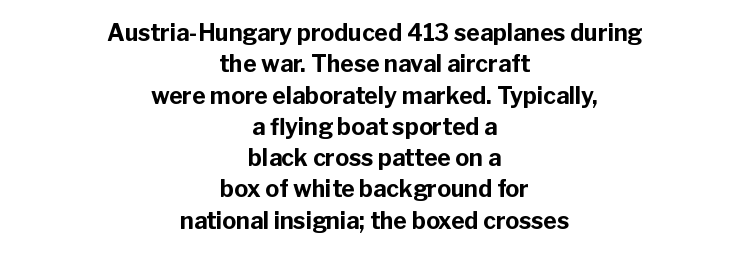
Q: Is the text bold? A: Yes.
Q: Is the text italic (slanted)? A: No, it is upright.
Q: Is the text underlined? A: No.
Q: How is the paragraph aligned? A: Centered.
Q: Is the spacing between letters normal or unusually wide? A: Normal.
Q: Is the spacing between lines tight, normal or loose? A: Normal.
